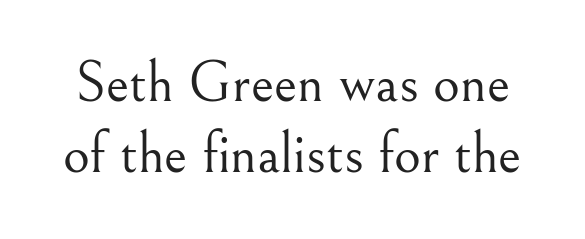
The image shows 58 px light serif type, upright; set line spacing 1.22x, normal letter spacing, not underlined; medium stroke contrast and a small x-height.
